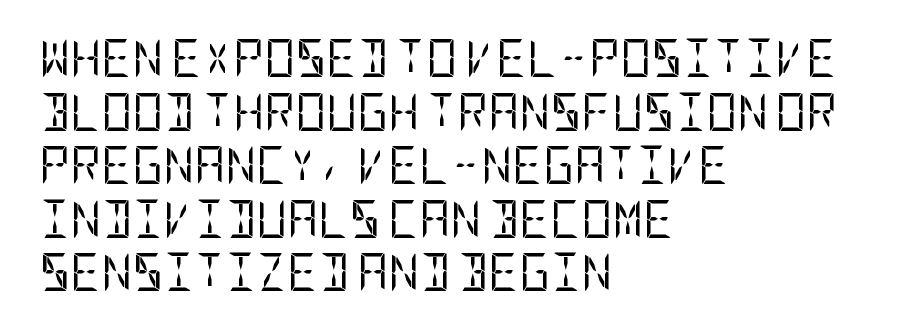
Regarding leading, the lines here are spaced in the standard way. The lines are quadded left. Words float on clear page, feet unadorned. This rendering employs a face without finishing strokes, i.e., a sans-serif. Posture: upright roman. What stands out about the letter spacing? Nothing — it is the standard amount.
